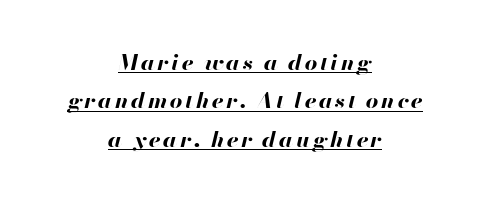
{"italic": "yes", "lean": "right", "slant_degrees": 13, "bold": "yes", "underline": "yes", "align": "center", "line_spacing_ratio": 1.75, "glyph_px": 22}
